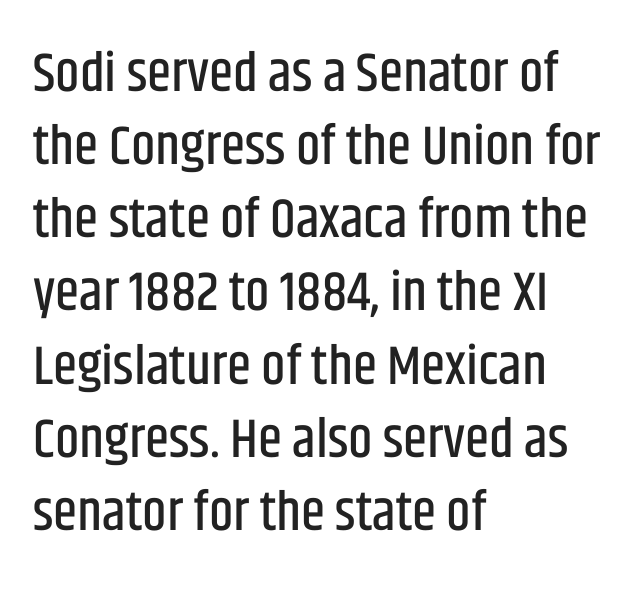
Q: Is the text italic (slanted)? A: No, it is upright.
Q: Is the typeface a serif or a sans-serif typeface? A: Sans-serif.
Q: Is the text underlined? A: No.
Q: How is the paragraph aligned? A: Left-aligned.
Q: Is the spacing between letters normal or unusually wide? A: Normal.
Q: Is the spacing between lines tight, normal or loose? A: Normal.
Q: Width (condensed, normal, or wide)? A: Condensed.
Q: Stroke contrast? A: Low.
Q: x-height? A: Large.
Q: Monospaced? A: No.
